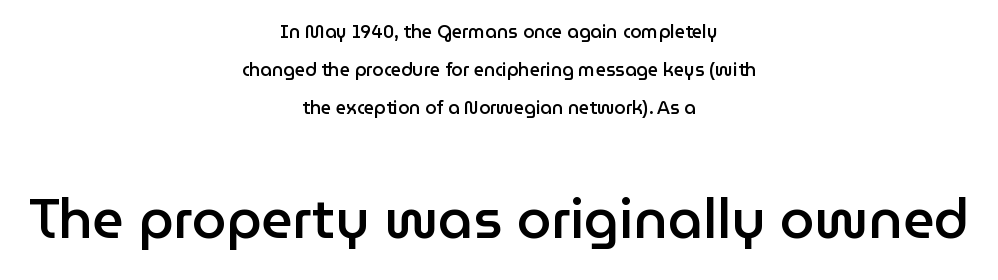
The image shows 55 px semibold sans-serif type, upright; set centered, loose line spacing (2.11x), normal letter spacing, not underlined; the second (bottom) block is 3.06x larger; low stroke contrast and a medium x-height.
